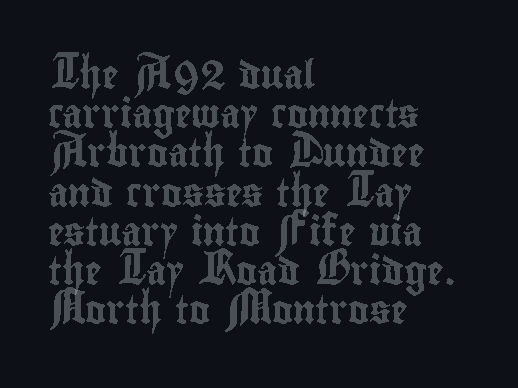
The image shows 28 px condensed type, upright; set left-aligned, normal line spacing (1.4x), normal letter spacing, not underlined; a small x-height.
